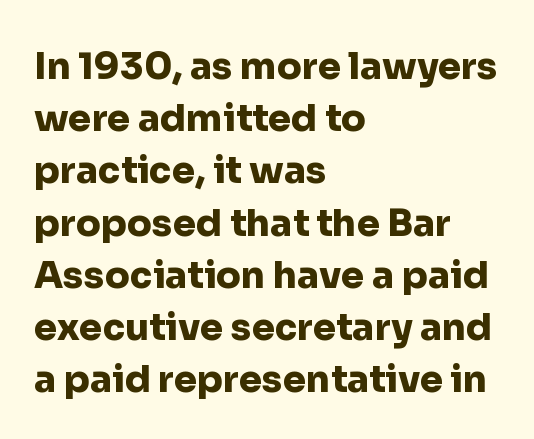
{"serif": "no", "italic": "no", "bold": "yes", "weight": "heavy", "width": "normal", "stroke_contrast": "low", "x_height": "medium", "monospaced": "no", "underline": "no", "align": "left", "line_spacing": "normal", "line_spacing_ratio": 1.41, "letter_spacing": "normal", "letter_spacing_em": 0.0, "glyph_px": 37}
